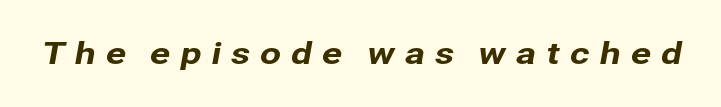
How are the letters spaced? Widely, with obvious added tracking. The letters advance in unequal steps, a hallmark of proportional type. The gap between lines stays unmarked. Classification — sans serif.
